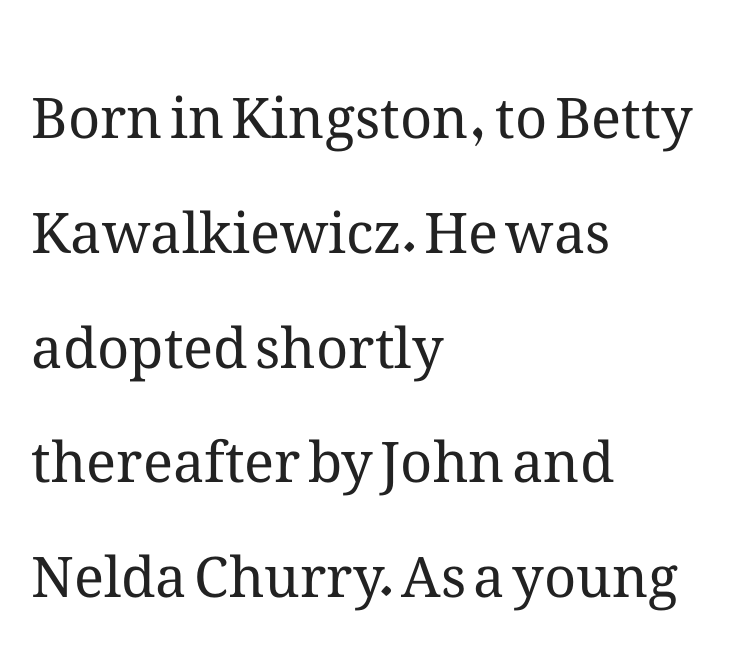
Here the glyphs are tracked normally, forming tight word shapes. The line-height multiplier appears high, well above default. Bare-footed words on every line. Ascenders rise straight up at ninety degrees. Note the varied advance widths — an 'i' is clearly narrower than an 'm'.
